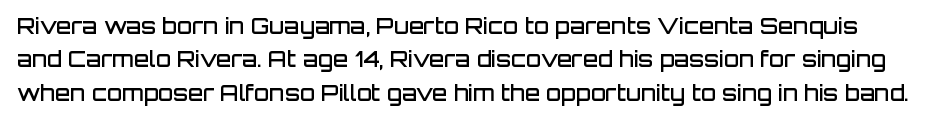
The image shows 22 px text type, upright; set normal line spacing (1.52x), normal letter spacing, not underlined.
